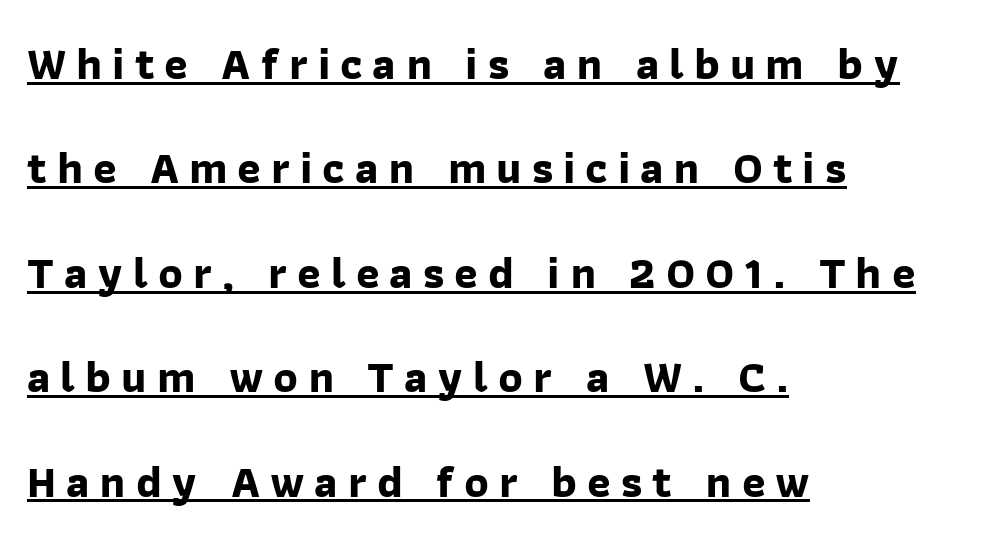
{"serif": "no", "bold": "yes", "weight": "bold", "width": "normal", "stroke_contrast": "low", "x_height": "medium", "monospaced": "no", "underline": "yes", "align": "left", "line_spacing": "loose", "line_spacing_ratio": 2.32, "letter_spacing": "wide", "letter_spacing_em": 0.22, "glyph_px": 45}
